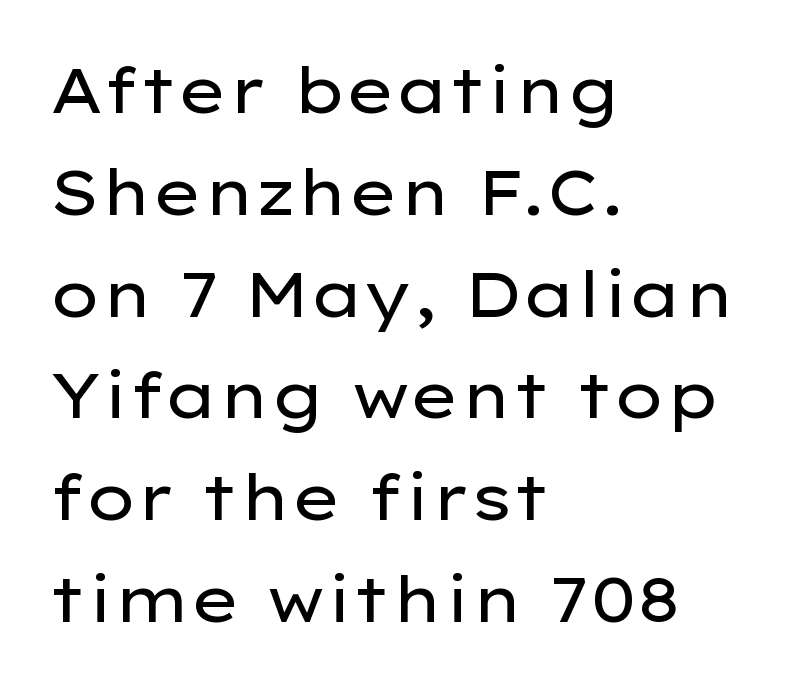
The image shows 64 px regular-weight, wide sans-serif type, upright; set left-aligned, normal line spacing (1.59x), normal letter spacing, not underlined; low stroke contrast and a medium x-height.
